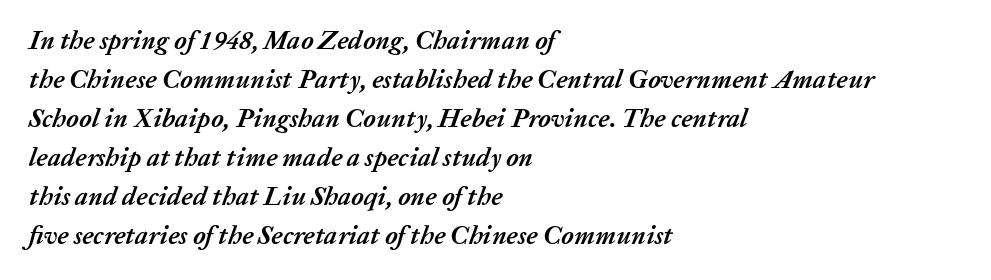
{"italic": "yes", "lean": "right", "slant_degrees": 20, "bold": "yes", "underline": "no", "align": "left", "line_spacing": "normal", "line_spacing_ratio": 1.5, "letter_spacing": "normal", "letter_spacing_em": 0.0, "glyph_px": 26}
